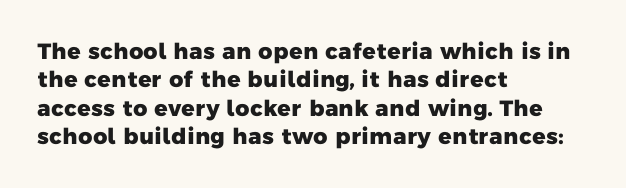
The image shows 22 px bold type; set left-aligned, normal line spacing (1.29x), normal letter spacing, not underlined.
